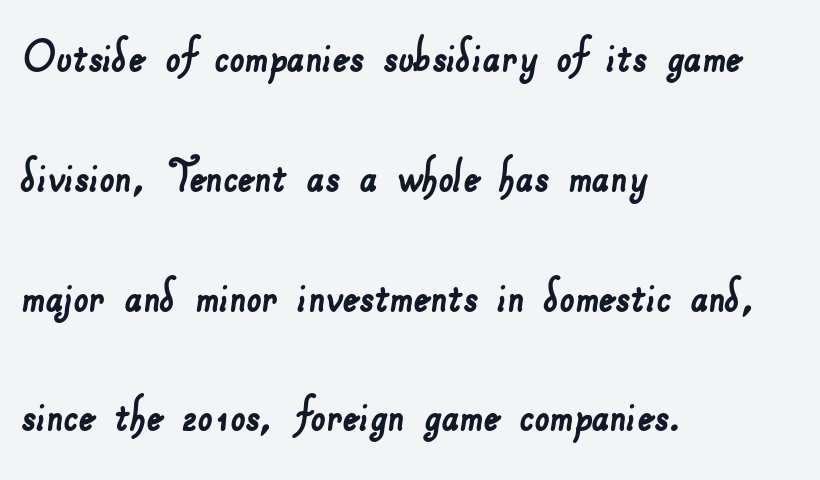
{"serif": "no", "width": "normal", "stroke_contrast": "low", "x_height": "small", "monospaced": "no", "underline": "no", "align": "left", "line_spacing": "loose", "line_spacing_ratio": 2.26, "letter_spacing": "normal", "letter_spacing_em": 0.0, "glyph_px": 53}
